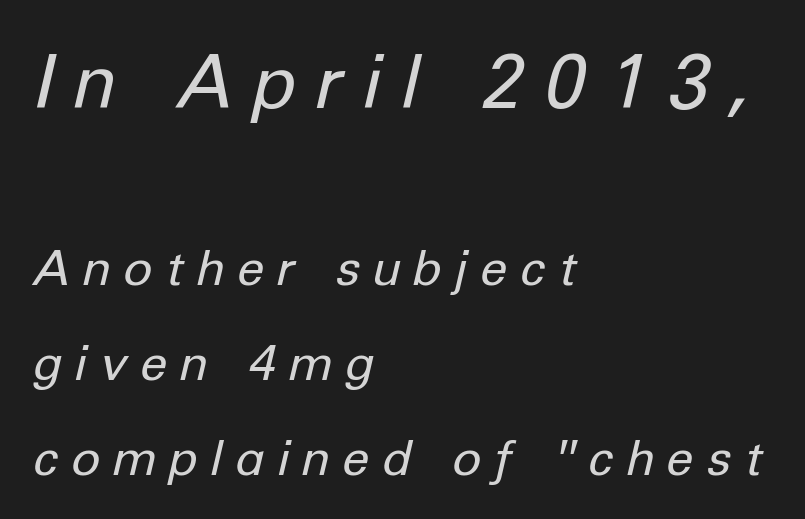
Which of the two is more prominent by size? The first, at the top. Each letter keeps its own natural width here, so spacing adapts to shape. In CSS terms this would be text-align: left. Between one letter and the next there's a generous, obvious gap.
